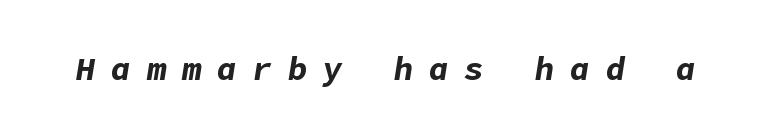
The image shows 33 px bold type, italic (leaning right); set unusually wide letter spacing (+0.47 em), not underlined; low stroke contrast and a medium x-height.
